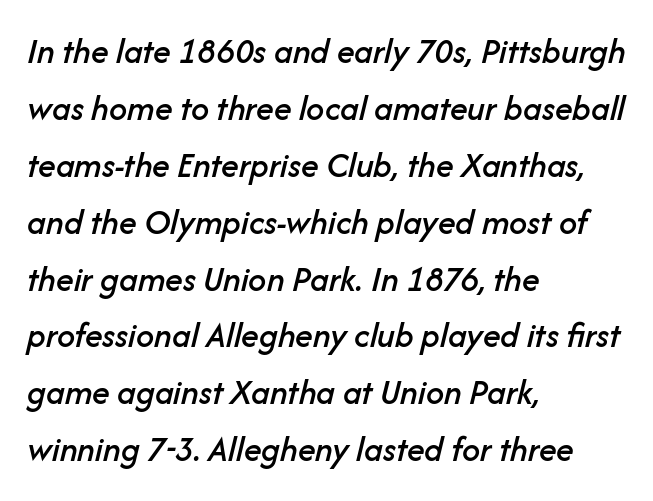
Q: Is the text italic (slanted)? A: Yes, it leans right by about 14 degrees.
Q: Is the text underlined? A: No.
Q: How is the paragraph aligned? A: Left-aligned.
Q: Is the spacing between letters normal or unusually wide? A: Normal.
Q: Is the spacing between lines tight, normal or loose? A: Normal.
Q: Width (condensed, normal, or wide)? A: Normal.
Q: Stroke contrast? A: Low.
Q: x-height? A: Medium.
Q: Monospaced? A: No.
